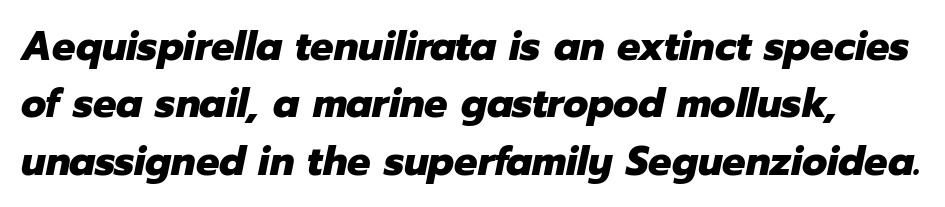
The letters are bold, with thick, heavy strokes. The face used here is rendered with its standard letterfit. Looks like regular typesetting: each glyph gets only the width it needs. Regarding leading, the lines here are spaced in the standard way.
